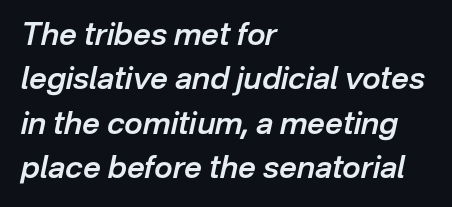
{"italic": "yes", "lean": "right", "slant_degrees": 12, "bold": "semi", "weight": "semibold", "width": "normal", "stroke_contrast": "low", "x_height": "medium", "monospaced": "no", "underline": "no", "align": "left", "line_spacing": "normal", "line_spacing_ratio": 1.43, "letter_spacing": "normal", "letter_spacing_em": 0.0, "glyph_px": 31}
